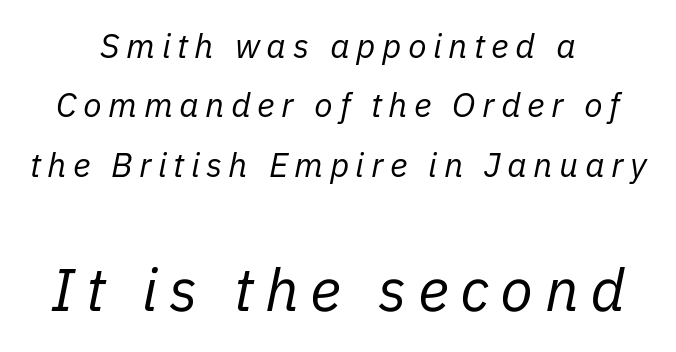
Q: Is the text bold? A: No.
Q: Is the text italic (slanted)? A: Yes, it leans right by about 11 degrees.
Q: Is the text underlined? A: No.
Q: How is the paragraph aligned? A: Centered.
Q: Which block of text is set in a larger size, the first (top) or the second (bottom)? A: The second (bottom) one.
Q: Width (condensed, normal, or wide)? A: Normal.
Q: Stroke contrast? A: Low.
Q: x-height? A: Medium.
Q: Monospaced? A: No.
